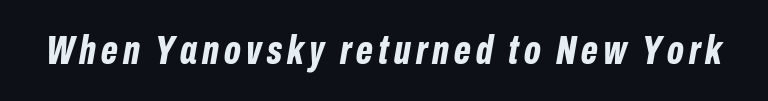
An italicized treatment has been applied to the whole sample. I'd describe the lettering as bold — thick and assertive. Clear beneath every line of the passage. Spacing verdict: proportional, widths tailored to each character.
